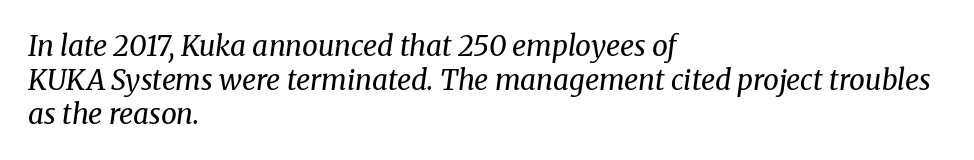
The image shows 28 px regular-weight serif type, italic (leaning right); set left-aligned, line spacing 1.21x, normal letter spacing, not underlined; medium stroke contrast and a medium x-height.
